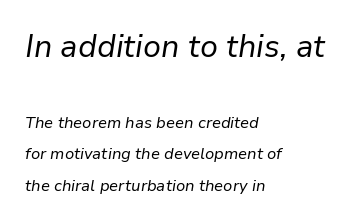
{"italic": "yes", "lean": "right", "slant_degrees": 9, "bold": "no", "weight": "regular", "width": "normal", "stroke_contrast": "low", "x_height": "medium", "monospaced": "no", "underline": "no", "align": "left", "line_spacing": "loose", "line_spacing_ratio": 1.97, "letter_spacing": "normal", "letter_spacing_em": 0.0, "larger_block": "first", "size_ratio": 1.94, "glyph_px": 31}
